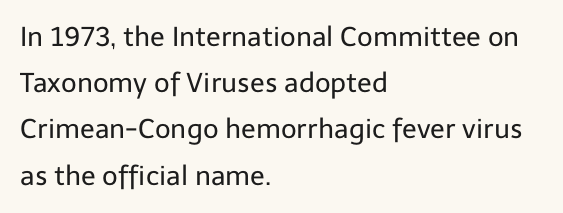
Q: Is the text bold? A: No.
Q: Is the text italic (slanted)? A: No, it is upright.
Q: Is the text underlined? A: No.
Q: How is the paragraph aligned? A: Left-aligned.
Q: Is the spacing between letters normal or unusually wide? A: Normal.
